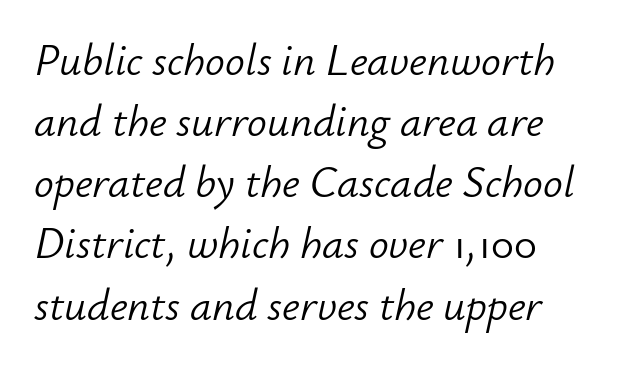
Q: Is the text bold? A: No.
Q: Is the text italic (slanted)? A: Yes, it leans right by about 12 degrees.
Q: Is the text underlined? A: No.
Q: How is the paragraph aligned? A: Left-aligned.
Q: Is the spacing between letters normal or unusually wide? A: Normal.
Q: Is the spacing between lines tight, normal or loose? A: Normal.
Q: Width (condensed, normal, or wide)? A: Normal.
Q: Stroke contrast? A: Low.
Q: x-height? A: Small.
Q: Monospaced? A: No.
